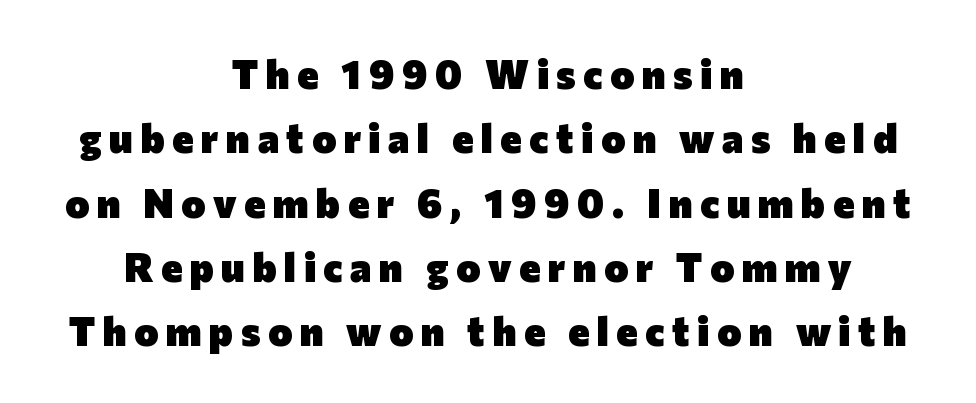
{"serif": "no", "italic": "no", "bold": "yes", "weight": "heavy", "width": "normal", "stroke_contrast": "low", "x_height": "medium", "monospaced": "no", "underline": "no", "align": "center", "line_spacing": "normal", "line_spacing_ratio": 1.57, "glyph_px": 41}
